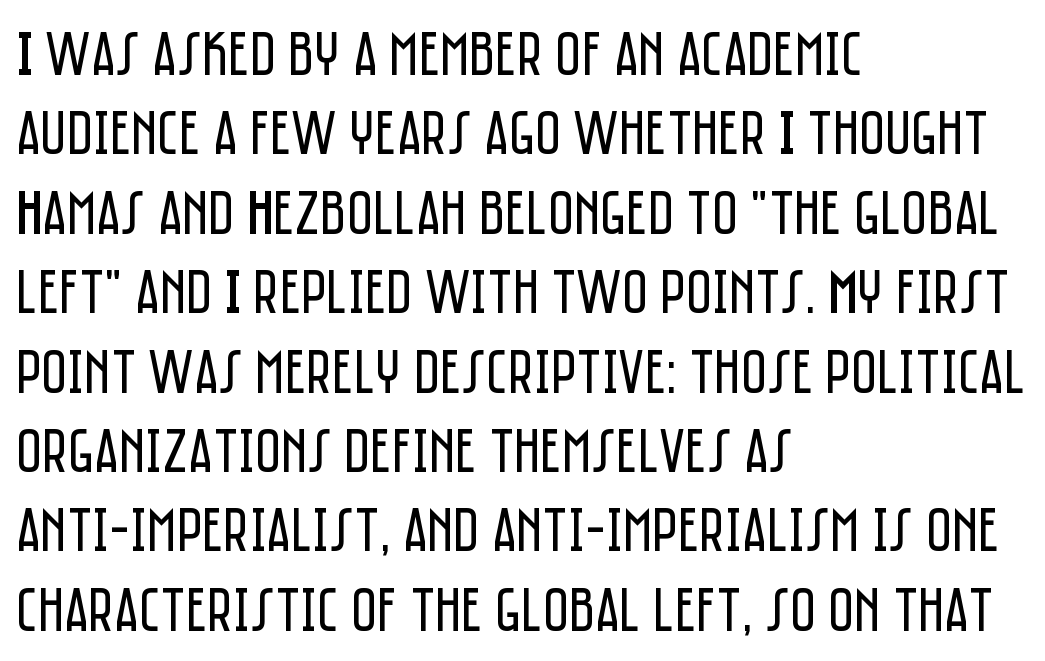
The image shows 63 px regular-weight, condensed sans-serif type, upright; set left-aligned, normal line spacing (1.26x), normal letter spacing, not underlined; low stroke contrast and a large x-height.
